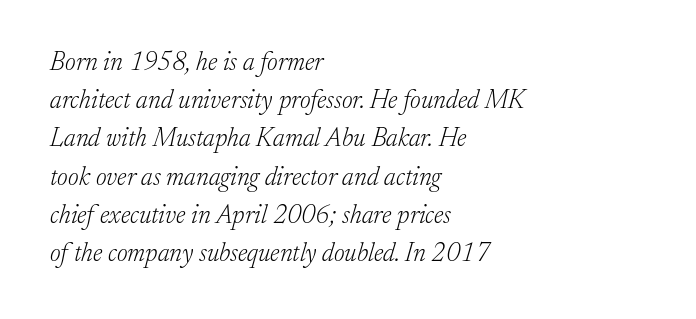
{"italic": "yes", "lean": "right", "slant_degrees": 17, "bold": "no", "underline": "no", "align": "left", "line_spacing": "normal", "line_spacing_ratio": 1.47, "letter_spacing": "normal", "letter_spacing_em": 0.0, "glyph_px": 26}
